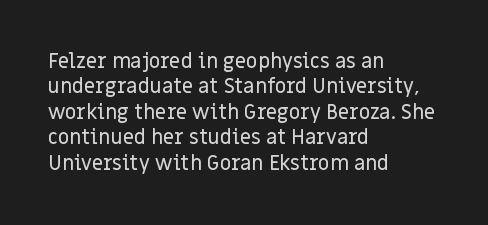
The image shows 20 px text type, upright; set left-aligned, normal line spacing (1.27x), normal letter spacing, not underlined.
